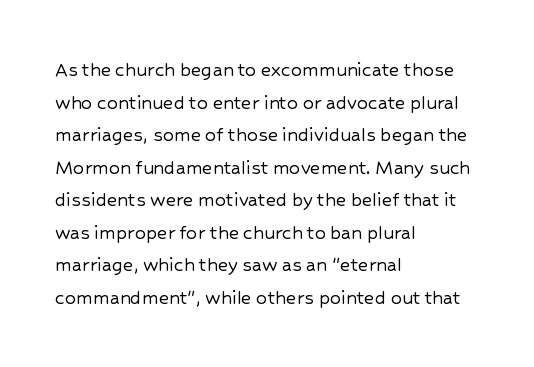
{"italic": "no", "underline": "no", "align": "left", "line_spacing": "normal", "line_spacing_ratio": 1.48, "letter_spacing": "normal", "letter_spacing_em": 0.0, "glyph_px": 22}
